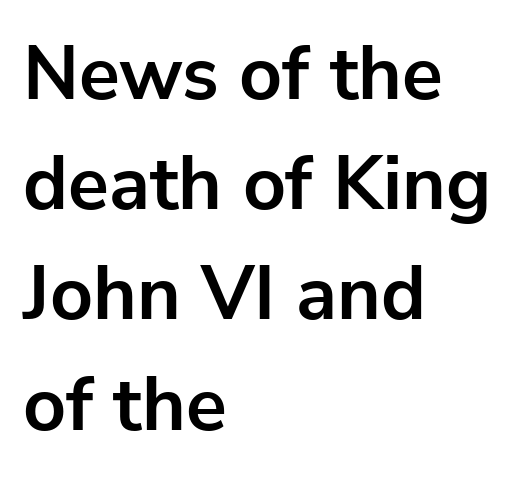
Q: Is the text bold? A: Yes.
Q: Is the text italic (slanted)? A: No, it is upright.
Q: Is the typeface a serif or a sans-serif typeface? A: Sans-serif.
Q: Is the text underlined? A: No.
Q: How is the paragraph aligned? A: Left-aligned.
Q: Is the spacing between letters normal or unusually wide? A: Normal.
Q: Is the spacing between lines tight, normal or loose? A: Normal.
Q: Width (condensed, normal, or wide)? A: Normal.
Q: Stroke contrast? A: Low.
Q: x-height? A: Medium.
Q: Monospaced? A: No.
